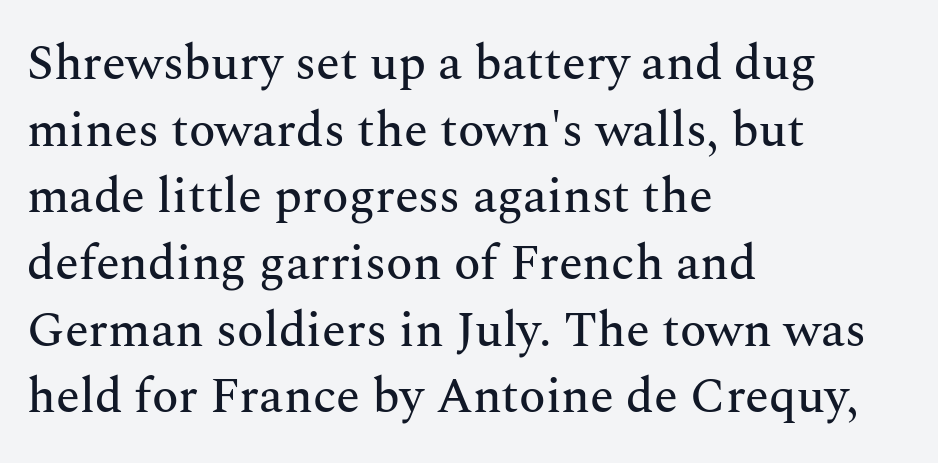
Check where the strokes stop: tiny serifs finish them off. How are the letters spaced? Ordinarily, with no added tracking. The letters advance in unequal steps, a hallmark of proportional type. Normally led — the rows are evenly, conventionally spaced. Ordinary non-slanted type is in use.
